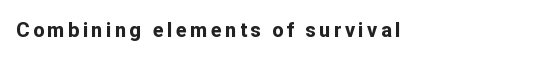
{"italic": "no", "bold": "yes", "underline": "no", "glyph_px": 20}
